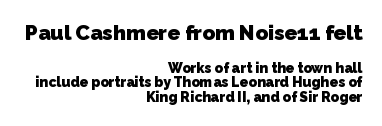
The image shows 21 px bold type; set right-aligned, tight line spacing (1.04x), normal letter spacing, not underlined; the first (top) block is 1.5x larger.
